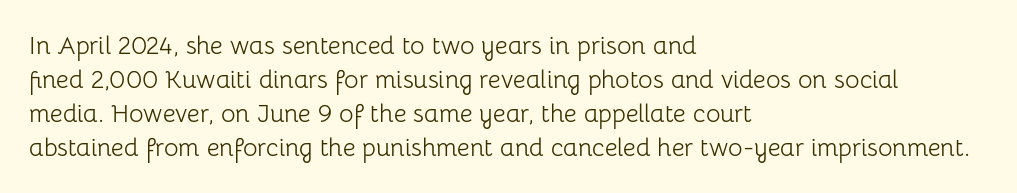
A normal amount of white space separates one row of letters from the next. Honestly, the letter spacing is just normal — you wouldn't notice it. The font's upright variant was chosen for this text. Is this a heavy cut? Hardly; it is regular or lighter. Caption: multi-line text, flush left, ragged right.
